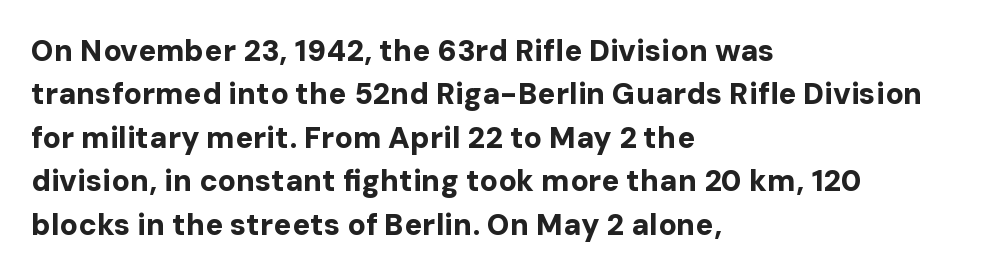
The image shows 30 px bold sans-serif type, upright; set left-aligned, normal line spacing (1.45x), normal letter spacing, not underlined; low stroke contrast and a medium x-height.
